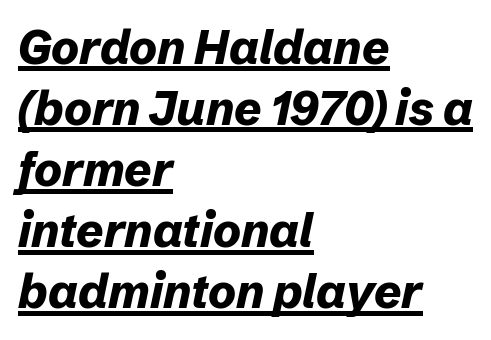
The image shows 47 px bold type, italic (leaning right); set left-aligned, normal line spacing (1.3x), normal letter spacing, underlined; low stroke contrast and a medium x-height.
